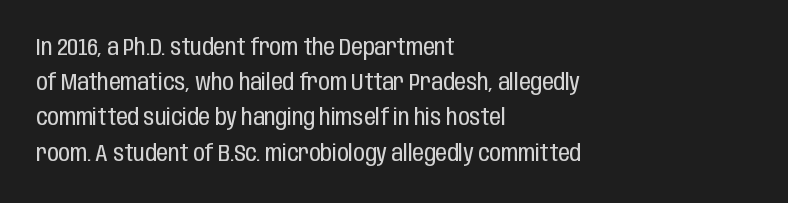
Q: Is the text bold? A: No.
Q: Is the text italic (slanted)? A: No, it is upright.
Q: Is the text underlined? A: No.
Q: How is the paragraph aligned? A: Left-aligned.
Q: Is the spacing between letters normal or unusually wide? A: Normal.
Q: Is the spacing between lines tight, normal or loose? A: Normal.
